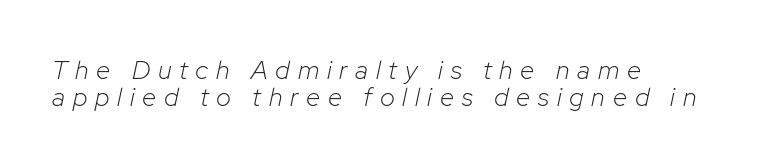
Q: Is the text bold? A: No.
Q: Is the text italic (slanted)? A: Yes, it leans right by about 12 degrees.
Q: Is the text underlined? A: No.
Q: Is the spacing between letters normal or unusually wide? A: Unusually wide.
Q: Is the spacing between lines tight, normal or loose? A: Tight.
